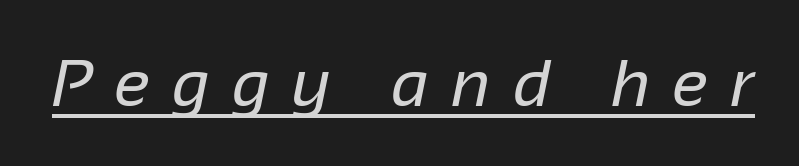
The image shows 67 px regular-weight sans-serif type; set unusually wide letter spacing (+0.33 em), underlined; low stroke contrast and a medium x-height.
